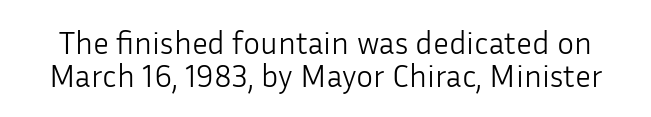
Style check: upright. Decoration check: the copy has no underline. The face used here is rendered with its standard letterfit. The letters carry no serifs — their stems end cleanly without finishing strokes. Think standard paragraph weight, or any step lighter than that. How would I describe the line gaps? Narrow and economical.
